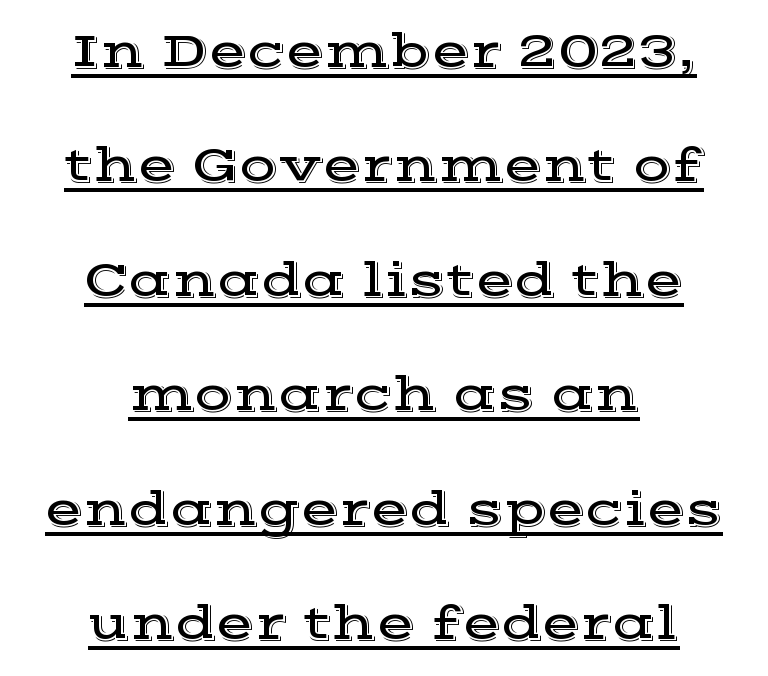
{"serif": "yes", "italic": "no", "width": "wide", "x_height": "medium", "monospaced": "no", "underline": "yes", "align": "center", "line_spacing": "loose", "line_spacing_ratio": 2.29, "letter_spacing": "normal", "letter_spacing_em": 0.0, "glyph_px": 50}
